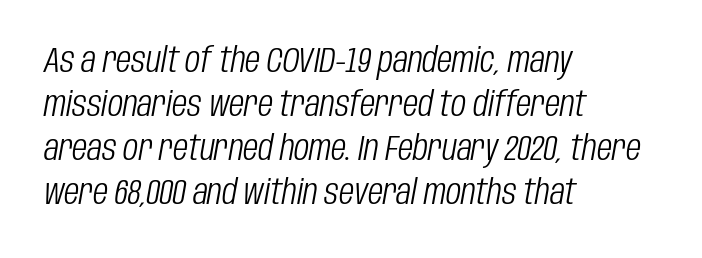
A typesetter would call this proportional, since set widths differ per character. A normal amount of white space separates one row of letters from the next. Slanted lettering throughout. One-word summary of the alignment: left.
